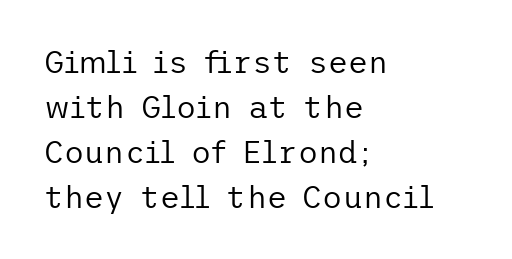
The image shows 31 px regular-weight sans-serif type, upright; set left-aligned, normal line spacing (1.45x), normal letter spacing, not underlined; low stroke contrast and a medium x-height.
